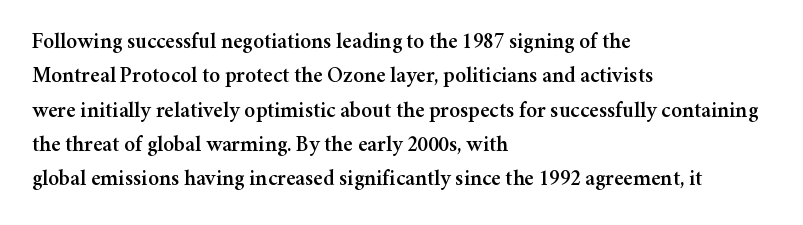
{"italic": "no", "underline": "no", "align": "left", "line_spacing": "normal", "line_spacing_ratio": 1.56, "letter_spacing": "normal", "letter_spacing_em": 0.0, "glyph_px": 22}
